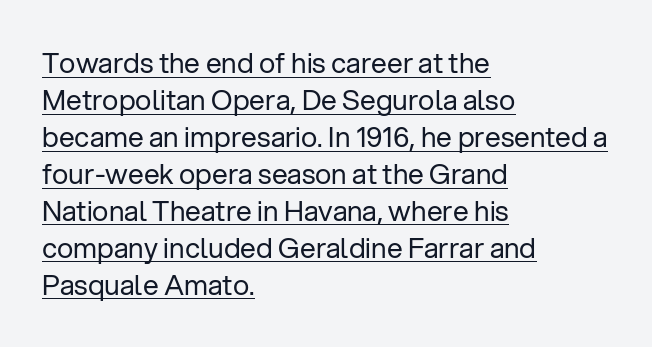
{"serif": "no", "italic": "no", "bold": "no", "weight": "regular", "width": "normal", "stroke_contrast": "low", "x_height": "medium", "monospaced": "no", "underline": "yes", "align": "left", "line_spacing": "normal", "line_spacing_ratio": 1.32, "letter_spacing": "normal", "letter_spacing_em": 0.0, "glyph_px": 28}
